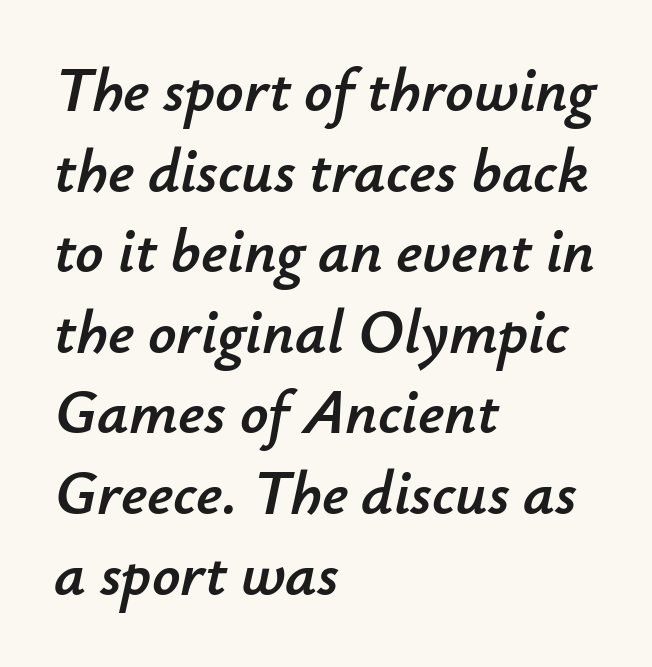
The image shows 62 px text type, italic (leaning right); set left-aligned, normal line spacing (1.3x), normal letter spacing, not underlined; low stroke contrast and a small x-height.
